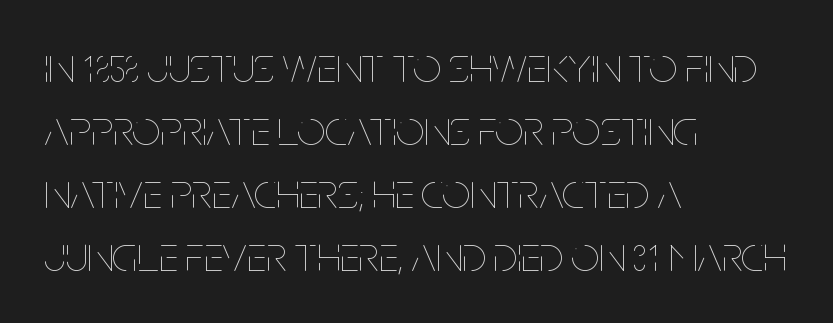
{"italic": "no", "bold": "no", "weight": "thin", "width": "condensed", "stroke_contrast": "low", "x_height": "large", "monospaced": "no", "underline": "no", "align": "left", "line_spacing": "normal", "line_spacing_ratio": 1.26, "letter_spacing": "normal", "letter_spacing_em": 0.0, "glyph_px": 50}
